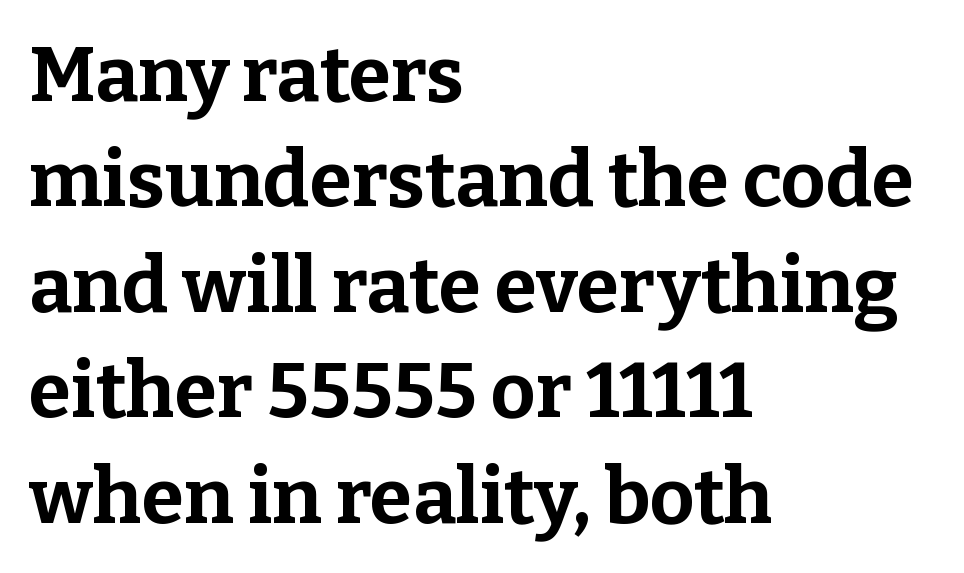
A classic flush-left, rag-right setting is used for this passage. The specimen reads as upright at a glance. The passage shown is typed in a proportional face where columns would drift. This sample keeps an unexceptional amount of space between lines. How heavy is the stroke? Heavy — this is a bold. This sample uses a serif face.
